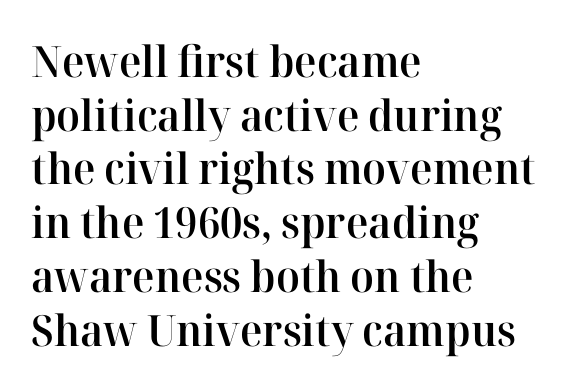
{"serif": "yes", "italic": "no", "bold": "semi", "weight": "semibold", "width": "normal", "stroke_contrast": "high", "x_height": "medium", "monospaced": "no", "underline": "no", "align": "left", "line_spacing": "normal", "line_spacing_ratio": 1.25, "letter_spacing": "normal", "letter_spacing_em": 0.0, "glyph_px": 43}
